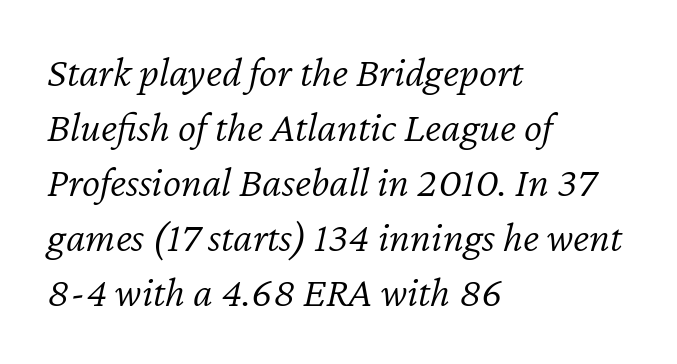
{"italic": "yes", "lean": "right", "slant_degrees": 12, "bold": "no", "weight": "light", "width": "normal", "stroke_contrast": "low", "x_height": "medium", "monospaced": "no", "underline": "no", "align": "left", "line_spacing": "normal", "line_spacing_ratio": 1.28, "letter_spacing": "normal", "letter_spacing_em": 0.0, "glyph_px": 43}
